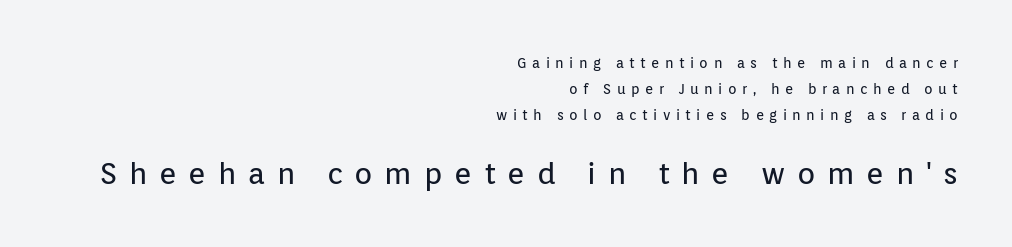
Plain, unruled lines of type. The text block is weighted toward the right margin, trailing off unevenly leftward. The lettering stays uniformly vertical, giving the passage a roman look. The passage shown begins with its smaller block and ends with its larger one. Character widths vary here, with narrow letters taking less room than wide ones. A typesetter would label this face a sans.
